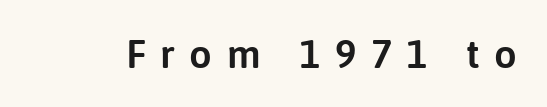
Q: Is the text italic (slanted)? A: No, it is upright.
Q: Is the typeface a serif or a sans-serif typeface? A: Sans-serif.
Q: Is the text underlined? A: No.
Q: Is the spacing between letters normal or unusually wide? A: Unusually wide.
Q: Width (condensed, normal, or wide)? A: Normal.
Q: Stroke contrast? A: Low.
Q: x-height? A: Medium.
Q: Monospaced? A: No.
